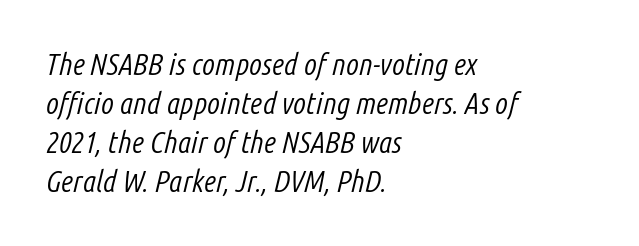
Q: Is the text bold? A: No.
Q: Is the text italic (slanted)? A: Yes, it leans right by about 14 degrees.
Q: Is the text underlined? A: No.
Q: How is the paragraph aligned? A: Left-aligned.
Q: Is the spacing between letters normal or unusually wide? A: Normal.
Q: Is the spacing between lines tight, normal or loose? A: Normal.
Q: Width (condensed, normal, or wide)? A: Condensed.
Q: Stroke contrast? A: Low.
Q: x-height? A: Medium.
Q: Monospaced? A: No.
